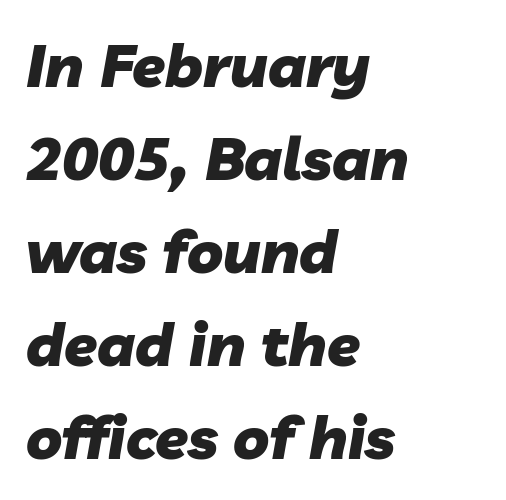
Reading down the block, your eye returns to a fixed left position each line. Looking at the ascenders, they clearly lean. No word sits above an underline. One glance says typical: line gaps are just what's usual. The font is running at its bold setting.
